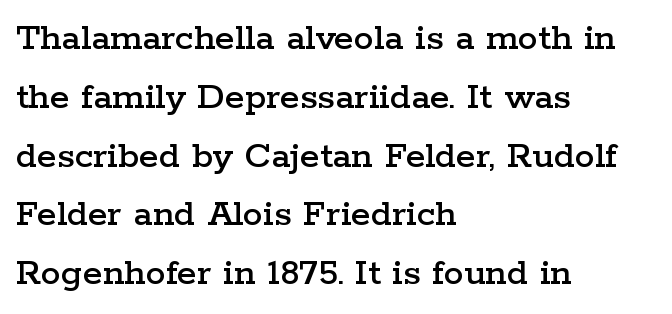
Q: Is the text italic (slanted)? A: No, it is upright.
Q: Is the typeface a serif or a sans-serif typeface? A: Serif.
Q: Is the text underlined? A: No.
Q: How is the paragraph aligned? A: Left-aligned.
Q: Is the spacing between letters normal or unusually wide? A: Normal.
Q: Is the spacing between lines tight, normal or loose? A: Normal.
Q: Width (condensed, normal, or wide)? A: Wide.
Q: Stroke contrast? A: Low.
Q: x-height? A: Medium.
Q: Monospaced? A: No.
